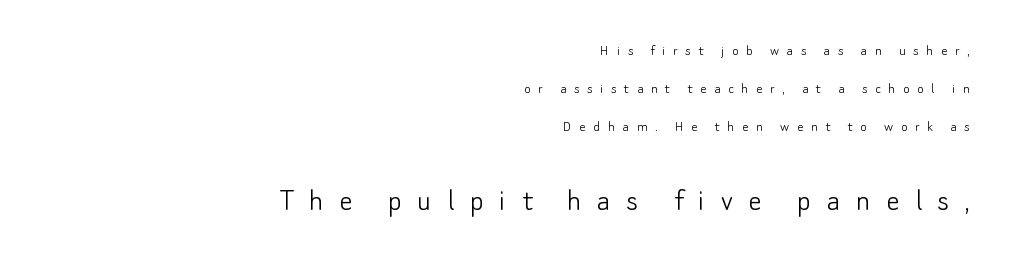
The image shows 33 px light sans-serif type, upright; set right-aligned, loose line spacing (2.36x), unusually wide letter spacing (+0.47 em), not underlined; the second (bottom) block is 2.06x larger; low stroke contrast and a small x-height.
